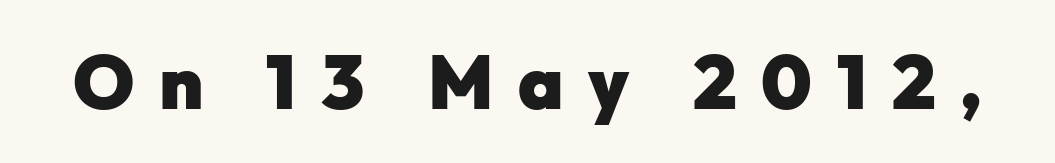
The image shows 75 px heavy sans-serif type, upright; set unusually wide letter spacing (+0.33 em), not underlined; low stroke contrast and a medium x-height.
